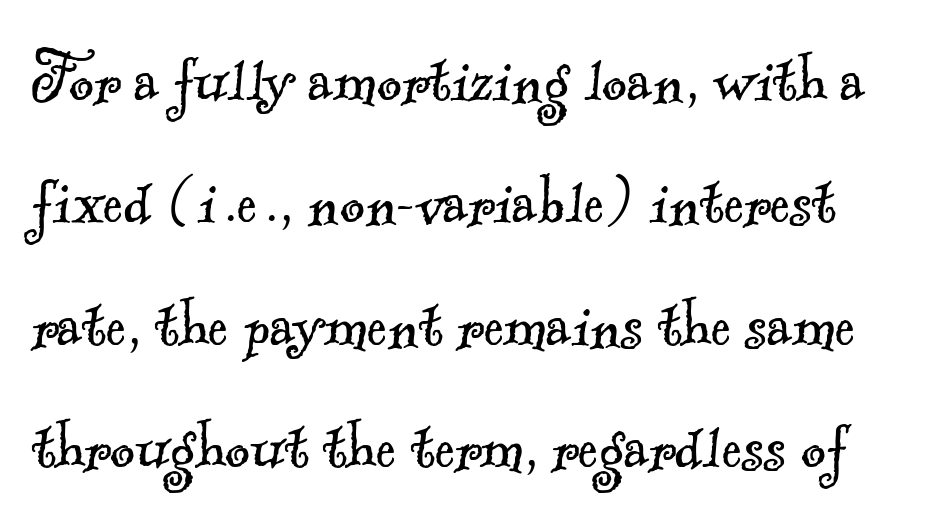
Q: Is the text bold? A: No.
Q: Is the typeface a serif or a sans-serif typeface? A: Serif.
Q: Is the text underlined? A: No.
Q: Is the spacing between letters normal or unusually wide? A: Normal.
Q: Is the spacing between lines tight, normal or loose? A: Normal.
Q: Width (condensed, normal, or wide)? A: Normal.
Q: x-height? A: Small.
Q: Monospaced? A: No.
